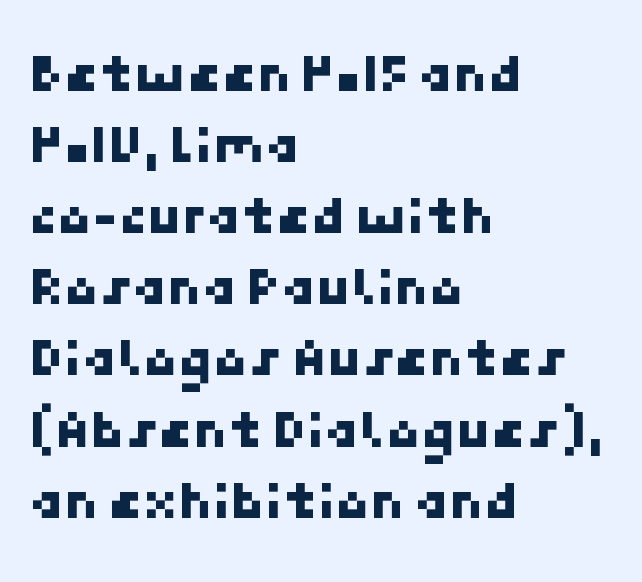
The passage shown is typeset with a sans-serif family. The rendering keeps characters at their native spacing. The setting favours the left margin, as ordinary paragraphs usually do. The rows are spaced the way most documents space them. Has an underline been added? It has not.
